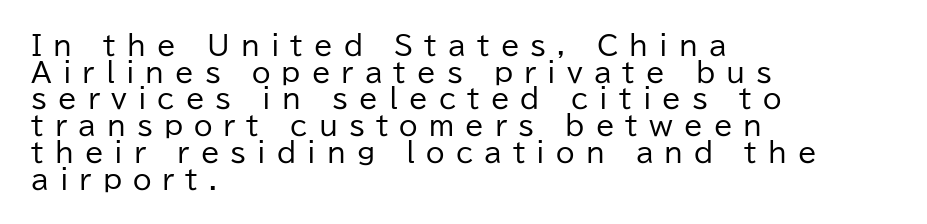
Q: Is the text bold? A: No.
Q: Is the text italic (slanted)? A: No, it is upright.
Q: Is the text underlined? A: No.
Q: How is the paragraph aligned? A: Left-aligned.
Q: Is the spacing between letters normal or unusually wide? A: Unusually wide.
Q: Is the spacing between lines tight, normal or loose? A: Tight.
